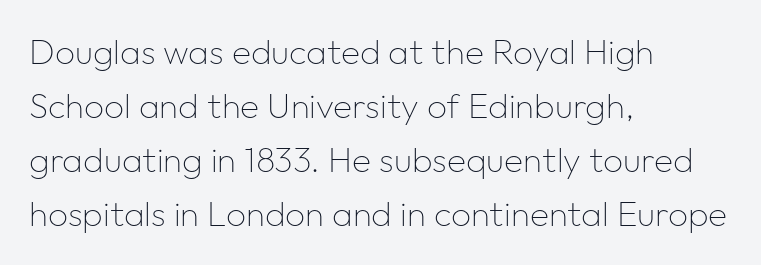
Observe the absence of serifs on each vertical stroke in this sample. All the whitespace from short lines collects on the right. Vertical spacing — default. Inter-character spacing is left at the font's built-in metrics. The specimen omits any rule beneath the text block's lines.
